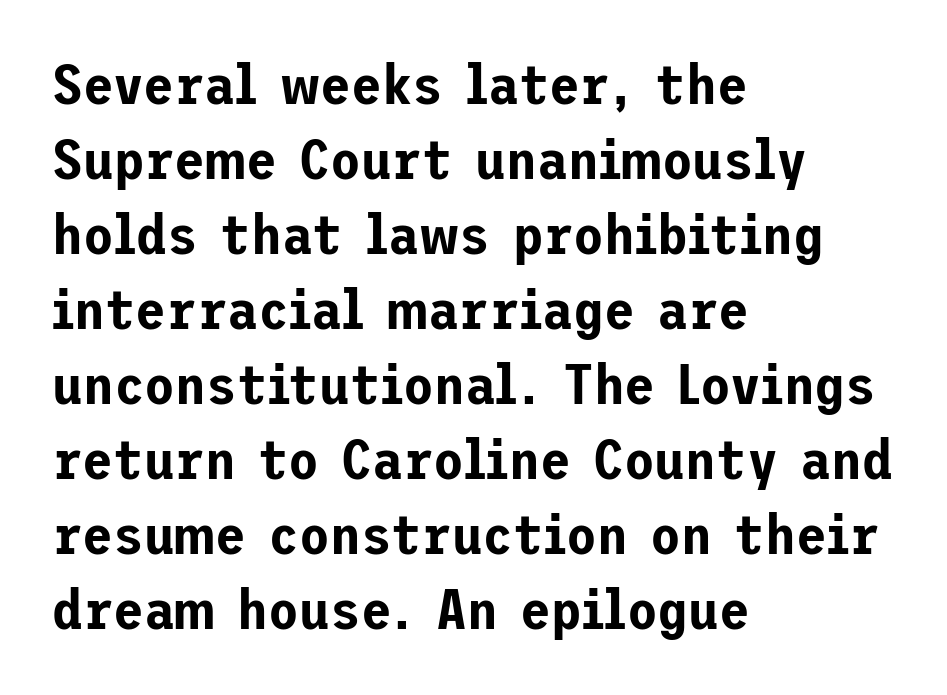
The image shows 56 px sans-serif type, upright; set left-aligned, normal line spacing (1.34x), normal letter spacing, not underlined; low stroke contrast and a medium x-height.
